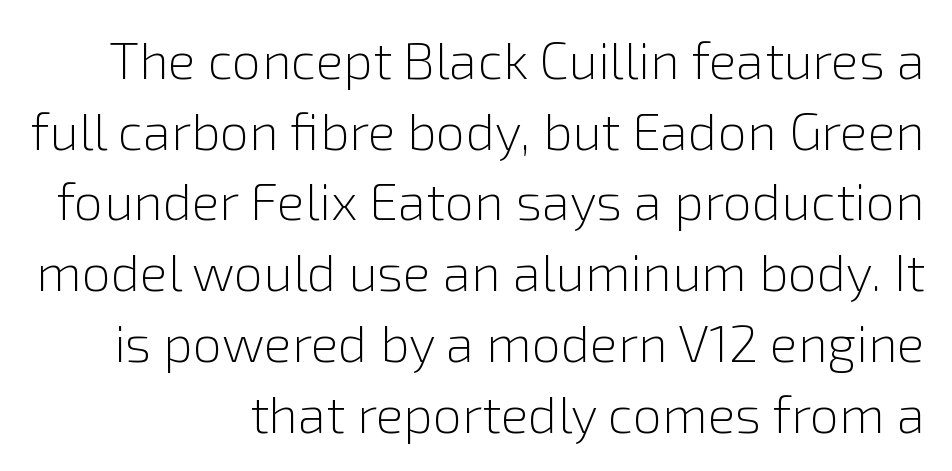
This rendering leaves character spacing at its baseline value. Stroke thickness stays within the range of a standard reading face or lighter. The space between consecutive lines is moderate. The designer went with a sans here, leaving each stem footless. Quick note: underline off. Alignment: flush right.
